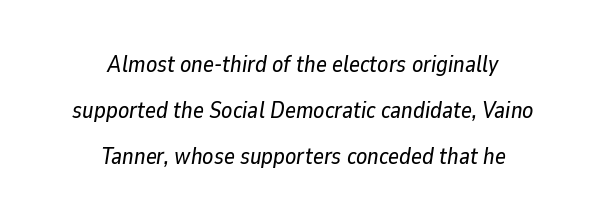
Q: Is the text italic (slanted)? A: Yes, it leans right by about 9 degrees.
Q: Is the text underlined? A: No.
Q: How is the paragraph aligned? A: Centered.
Q: Is the spacing between letters normal or unusually wide? A: Normal.
Q: Is the spacing between lines tight, normal or loose? A: Loose.
